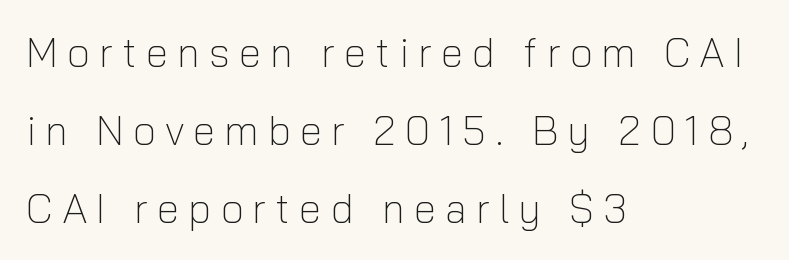
The string is rendered with underlining switched off. This is the regular roman posture of the typeface. Heaviness? Minimal to ordinary, like unemphasized prose. The rag falls on the right side of this text block. What kind of face is this? One without serifs — a sans.
